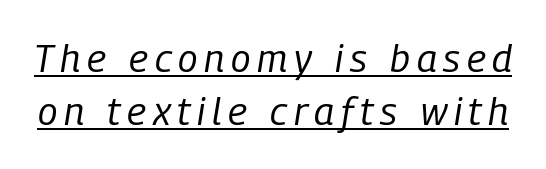
Q: Is the text bold? A: No.
Q: Is the text italic (slanted)? A: Yes, it leans right by about 9 degrees.
Q: Is the text underlined? A: Yes.
Q: Is the spacing between lines tight, normal or loose? A: Normal.
Q: Width (condensed, normal, or wide)? A: Condensed.
Q: Stroke contrast? A: Low.
Q: x-height? A: Medium.
Q: Monospaced? A: No.
